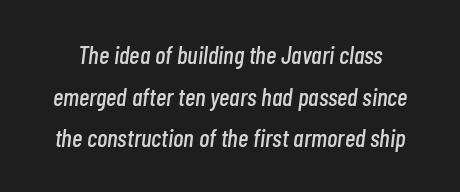
Is the type slanted? Yes — the strokes lean at a clear angle. Leading: standard. The string is rendered with underlining switched off. Between one letter and the next there's only the usual sliver of space.
